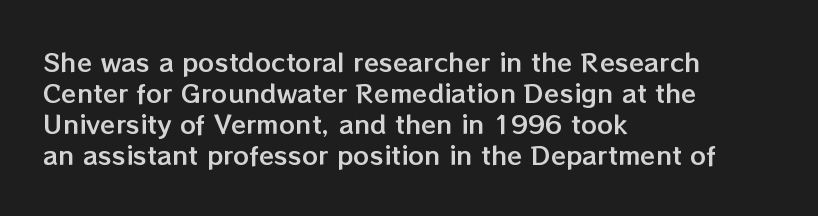
{"italic": "no", "underline": "no", "align": "left", "line_spacing_ratio": 1.24, "letter_spacing": "normal", "letter_spacing_em": 0.0, "glyph_px": 25}
